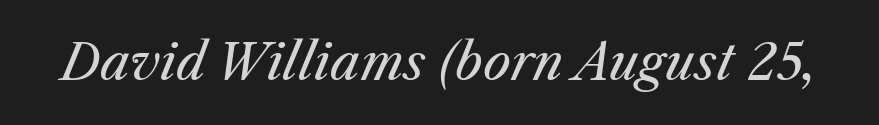
The image shows 49 px regular-weight type, italic (leaning right); set normal letter spacing, not underlined; medium stroke contrast and a medium x-height.
